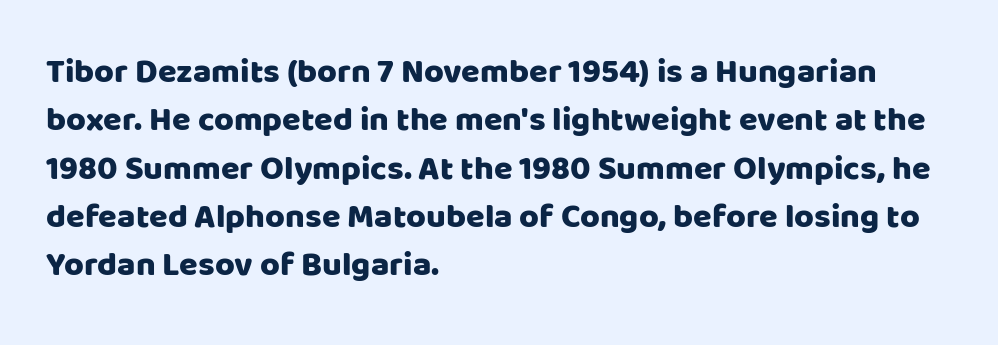
The image shows 34 px sans-serif type, upright; set left-aligned, normal line spacing (1.42x), normal letter spacing, not underlined; low stroke contrast and a large x-height.
